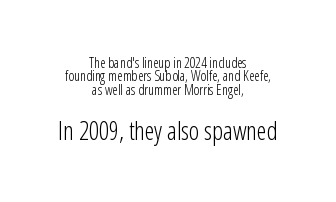
{"italic": "no", "bold": "no", "underline": "no", "align": "center", "line_spacing": "tight", "line_spacing_ratio": 0.96, "letter_spacing": "normal", "letter_spacing_em": 0.0, "larger_block": "second", "size_ratio": 1.79, "glyph_px": 25}
